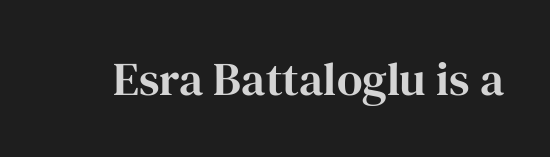
The image shows 47 px serif type, upright; set normal letter spacing, not underlined; high stroke contrast and a medium x-height.
